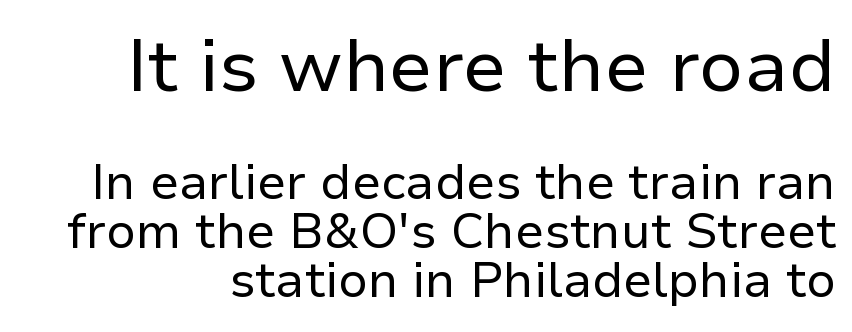
The image shows 74 px regular-weight sans-serif type, upright; set tight line spacing (1.0x), normal letter spacing, not underlined; the first (top) block is 1.51x larger; low stroke contrast and a medium x-height.
